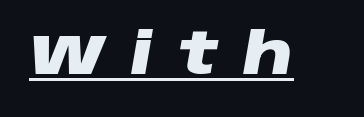
The image shows 56 px heavy, wide type, italic (leaning right); set unusually wide letter spacing (+0.45 em), underlined; low stroke contrast and a large x-height.
